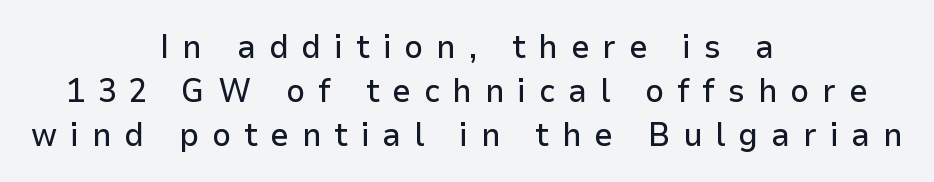
Q: Is the text italic (slanted)? A: No, it is upright.
Q: Is the typeface a serif or a sans-serif typeface? A: Sans-serif.
Q: Is the text underlined? A: No.
Q: How is the paragraph aligned? A: Centered.
Q: Is the spacing between letters normal or unusually wide? A: Unusually wide.
Q: Is the spacing between lines tight, normal or loose? A: Normal.
Q: Width (condensed, normal, or wide)? A: Normal.
Q: Stroke contrast? A: Low.
Q: x-height? A: Medium.
Q: Monospaced? A: No.
